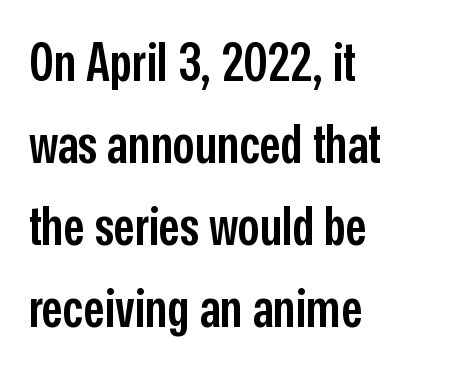
Is this a sans? Yes — the strokes have no serifs. Is there any slant? The stems are plumb. Inter-character spacing is left at the font's built-in metrics. The rendering anchors every line to the left-hand side.
